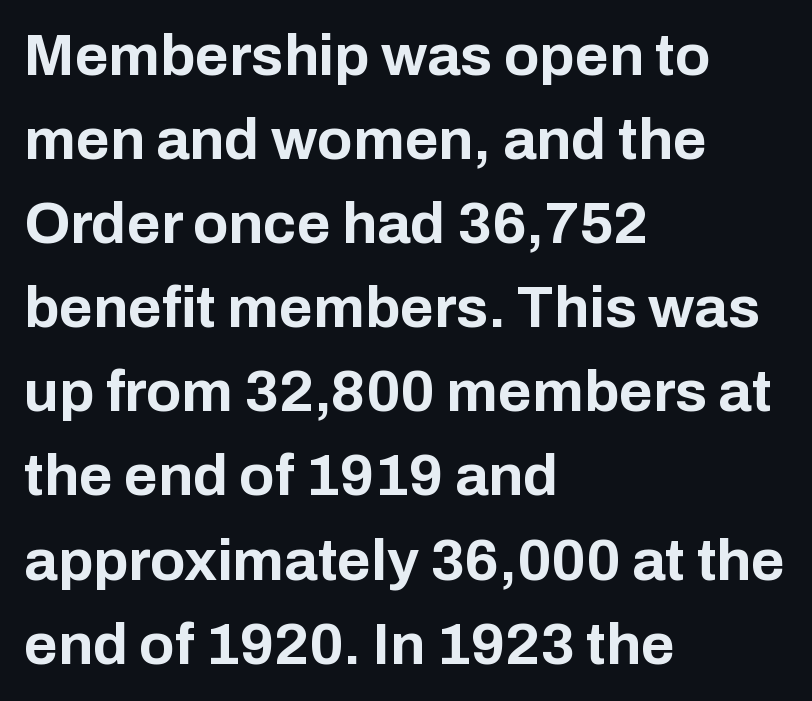
The image shows 58 px bold sans-serif type, upright; set left-aligned, normal line spacing (1.45x), normal letter spacing, not underlined; low stroke contrast and a medium x-height.
